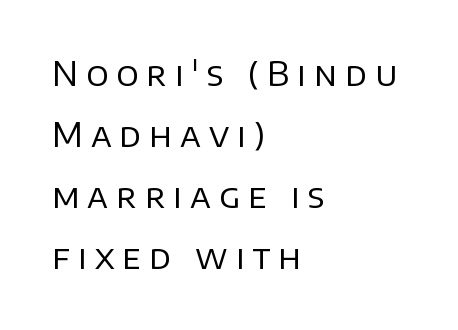
{"serif": "no", "italic": "no", "bold": "no", "weight": "regular", "width": "normal", "stroke_contrast": "low", "x_height": "large", "monospaced": "no", "underline": "no", "align": "left", "line_spacing_ratio": 1.85, "letter_spacing": "wide", "letter_spacing_em": 0.24, "glyph_px": 33}
